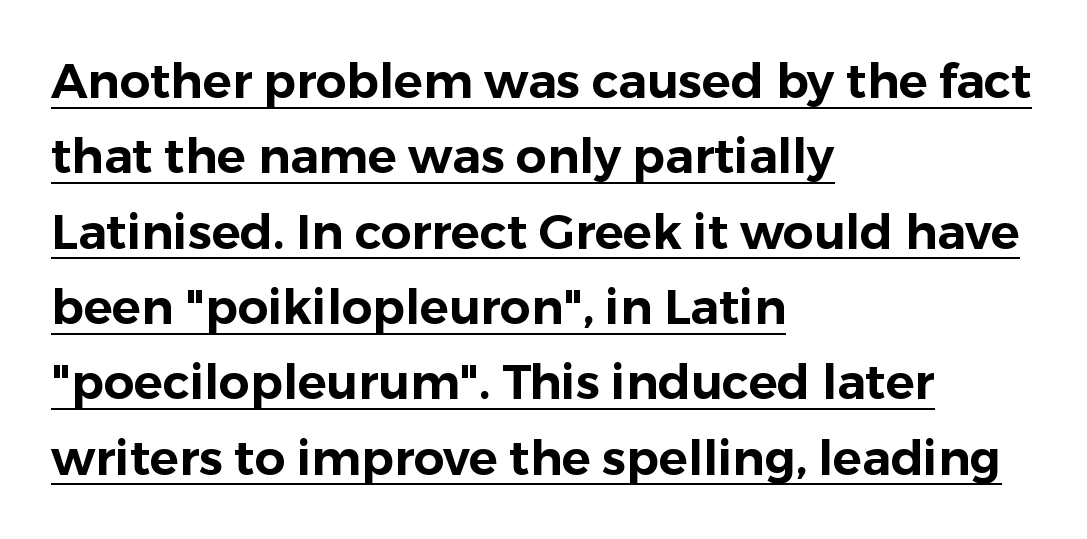
{"serif": "no", "italic": "no", "width": "normal", "stroke_contrast": "low", "x_height": "medium", "monospaced": "no", "underline": "yes", "align": "left", "line_spacing": "normal", "line_spacing_ratio": 1.57, "letter_spacing": "normal", "letter_spacing_em": 0.0, "glyph_px": 48}
